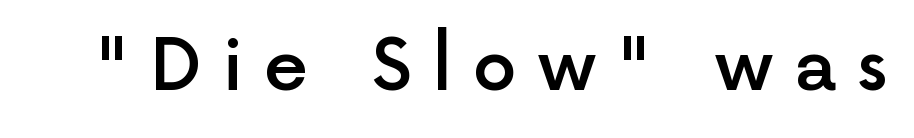
The image shows 70 px semibold sans-serif type, upright; set unusually wide letter spacing (+0.3 em), not underlined; a medium x-height.
